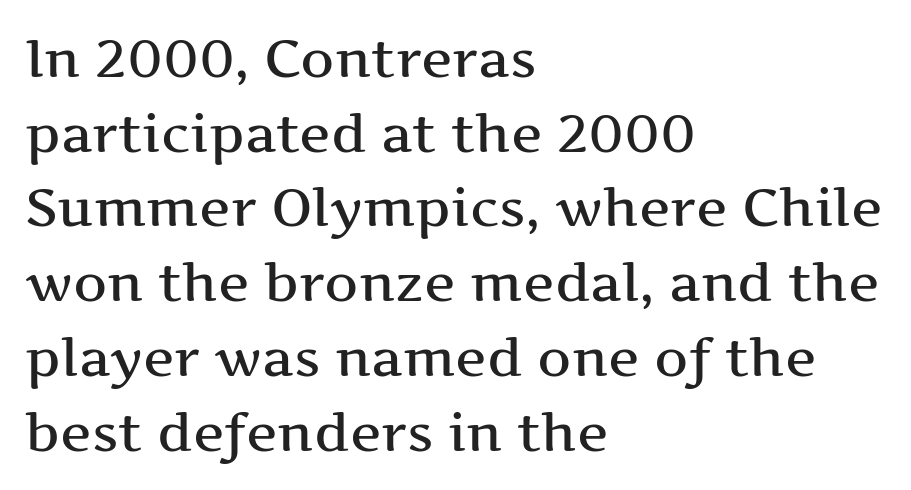
Q: Is the text italic (slanted)? A: No, it is upright.
Q: Is the typeface a serif or a sans-serif typeface? A: Serif.
Q: Is the text underlined? A: No.
Q: How is the paragraph aligned? A: Left-aligned.
Q: Is the spacing between letters normal or unusually wide? A: Normal.
Q: Is the spacing between lines tight, normal or loose? A: Normal.
Q: Width (condensed, normal, or wide)? A: Wide.
Q: Stroke contrast? A: Medium.
Q: x-height? A: Medium.
Q: Monospaced? A: No.
